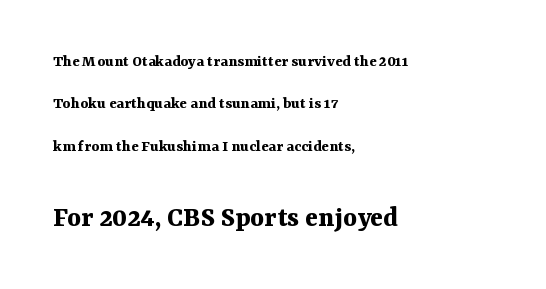
{"serif": "yes", "italic": "no", "bold": "yes", "weight": "bold", "width": "normal", "stroke_contrast": "medium", "x_height": "medium", "monospaced": "no", "underline": "no", "align": "left", "line_spacing": "loose", "line_spacing_ratio": 2.5, "letter_spacing": "normal", "letter_spacing_em": 0.0, "larger_block": "second", "size_ratio": 1.76, "glyph_px": 30}
